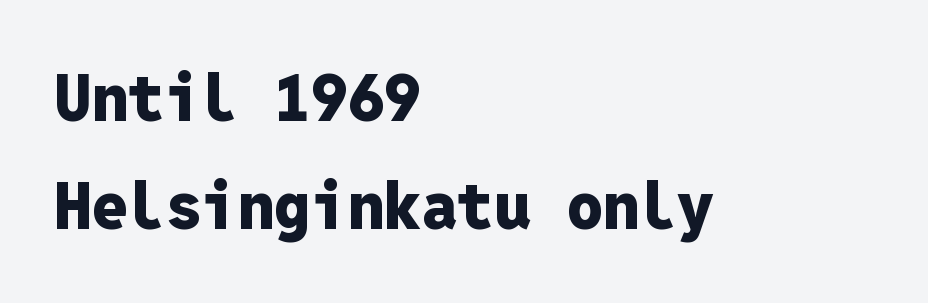
{"serif": "no", "italic": "no", "bold": "yes", "weight": "heavy", "width": "normal", "stroke_contrast": "low", "x_height": "medium", "monospaced": "yes", "underline": "no", "align": "left", "line_spacing": "normal", "line_spacing_ratio": 1.66, "letter_spacing": "normal", "letter_spacing_em": 0.0, "glyph_px": 65}
